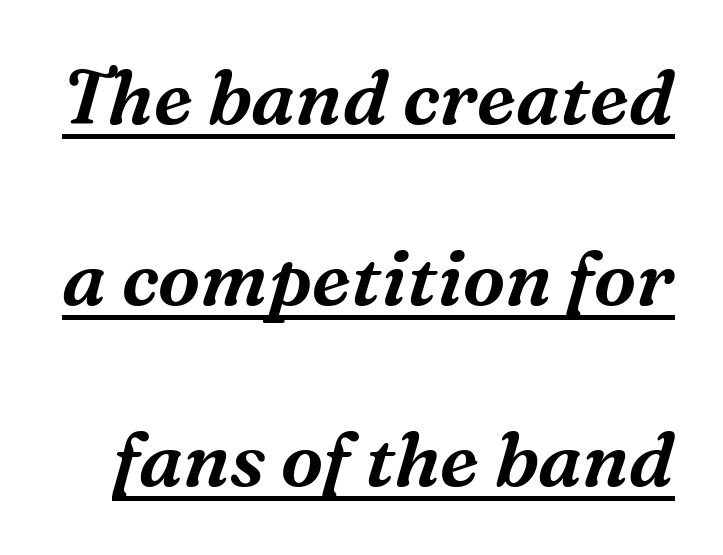
Q: Is the text italic (slanted)? A: Yes, it leans right by about 16 degrees.
Q: Is the typeface a serif or a sans-serif typeface? A: Serif.
Q: Is the text underlined? A: Yes.
Q: Is the spacing between letters normal or unusually wide? A: Normal.
Q: Is the spacing between lines tight, normal or loose? A: Loose.
Q: Width (condensed, normal, or wide)? A: Normal.
Q: Stroke contrast? A: Medium.
Q: x-height? A: Medium.
Q: Monospaced? A: No.
